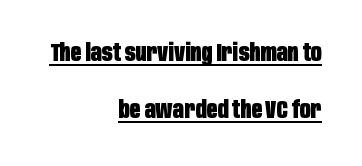
Q: Is the text bold? A: Yes.
Q: Is the text italic (slanted)? A: No, it is upright.
Q: Is the text underlined? A: Yes.
Q: How is the paragraph aligned? A: Right-aligned.
Q: Is the spacing between letters normal or unusually wide? A: Normal.
Q: Is the spacing between lines tight, normal or loose? A: Loose.
